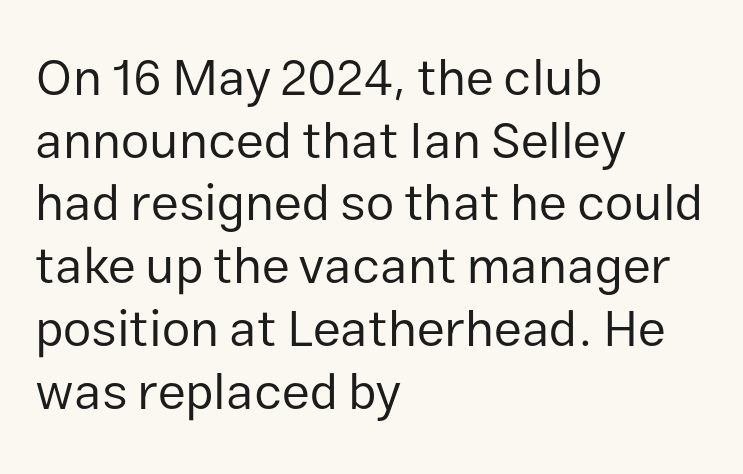
{"serif": "no", "italic": "no", "bold": "no", "weight": "regular", "width": "normal", "stroke_contrast": "low", "x_height": "medium", "monospaced": "no", "underline": "no", "align": "left", "line_spacing_ratio": 1.23, "letter_spacing": "normal", "letter_spacing_em": 0.0, "glyph_px": 51}
